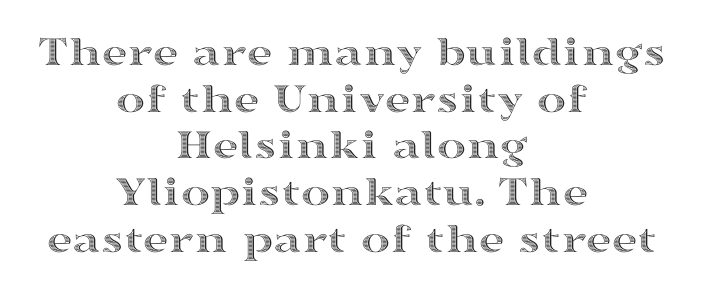
{"italic": "no", "width": "wide", "x_height": "medium", "monospaced": "no", "underline": "no", "align": "center", "line_spacing": "tight", "line_spacing_ratio": 1.06, "letter_spacing": "normal", "letter_spacing_em": 0.0, "glyph_px": 44}
